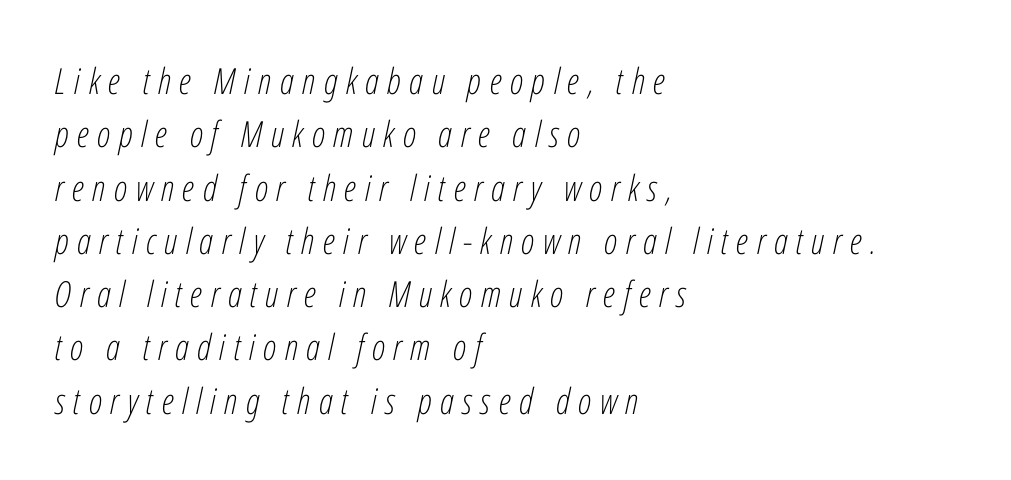
Q: Is the text bold? A: No.
Q: Is the text italic (slanted)? A: Yes, it leans right by about 12 degrees.
Q: Is the text underlined? A: No.
Q: How is the paragraph aligned? A: Left-aligned.
Q: Is the spacing between letters normal or unusually wide? A: Unusually wide.
Q: Is the spacing between lines tight, normal or loose? A: Normal.
Q: Width (condensed, normal, or wide)? A: Condensed.
Q: Stroke contrast? A: Low.
Q: x-height? A: Medium.
Q: Monospaced? A: No.
